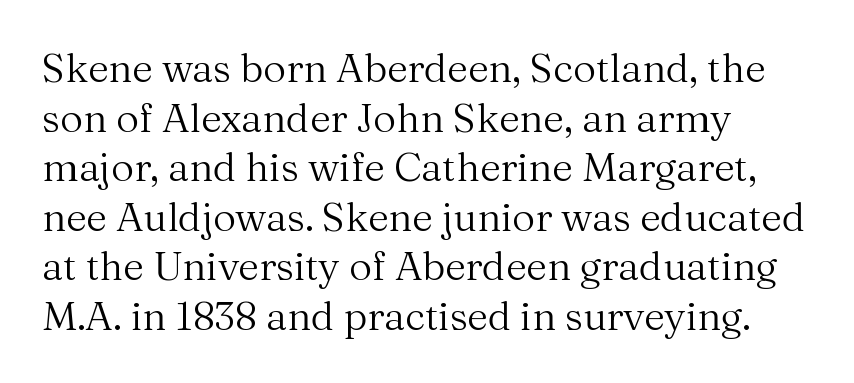
Q: Is the text bold? A: No.
Q: Is the text italic (slanted)? A: No, it is upright.
Q: Is the typeface a serif or a sans-serif typeface? A: Serif.
Q: Is the text underlined? A: No.
Q: How is the paragraph aligned? A: Left-aligned.
Q: Is the spacing between letters normal or unusually wide? A: Normal.
Q: Width (condensed, normal, or wide)? A: Normal.
Q: Stroke contrast? A: Medium.
Q: x-height? A: Medium.
Q: Monospaced? A: No.
